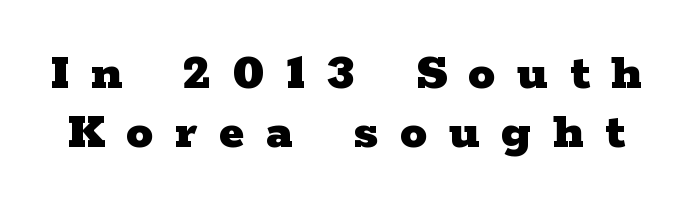
Q: Is the text bold? A: Yes.
Q: Is the text italic (slanted)? A: No, it is upright.
Q: Is the typeface a serif or a sans-serif typeface? A: Serif.
Q: Is the text underlined? A: No.
Q: Is the spacing between letters normal or unusually wide? A: Unusually wide.
Q: Is the spacing between lines tight, normal or loose? A: Tight.
Q: Width (condensed, normal, or wide)? A: Wide.
Q: Stroke contrast? A: Low.
Q: x-height? A: Medium.
Q: Monospaced? A: No.
